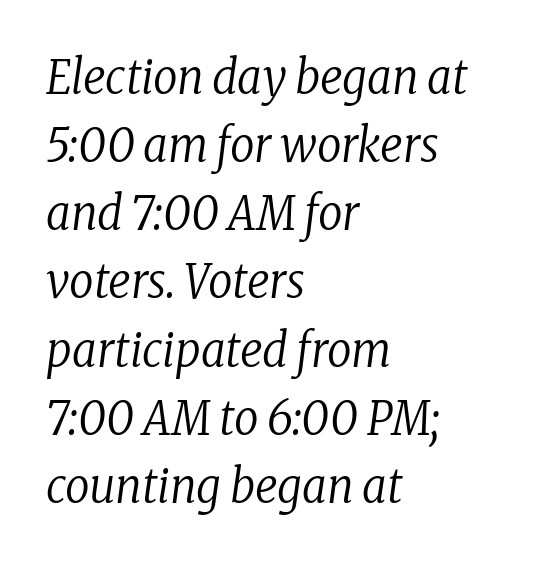
{"serif": "yes", "italic": "yes", "lean": "right", "slant_degrees": 8, "bold": "no", "weight": "regular", "width": "condensed", "stroke_contrast": "low", "x_height": "medium", "monospaced": "no", "underline": "no", "align": "left", "line_spacing": "normal", "line_spacing_ratio": 1.42, "letter_spacing": "normal", "letter_spacing_em": 0.0, "glyph_px": 48}
